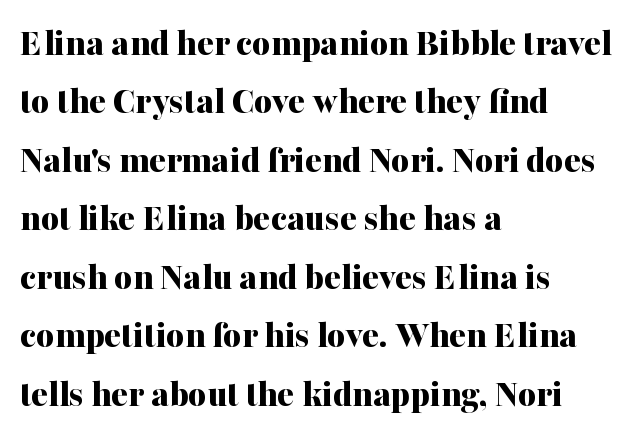
Horizontal bands of white between lines are of average thickness. Bare-footed words on every line. A student would call this left alignment; a typographer would say flush left, rag right. The typeface chosen for these lines features serifs. Observe the ordinary spacing: letters are neighbours, not strangers.
